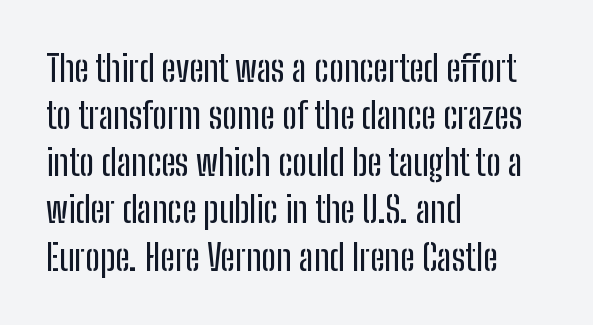
This sample uses plain, unmodified letter spacing. Spacing verdict: proportional, widths tailored to each character. The foot of each line stays bare and open. A student would call this left alignment; a typographer would say flush left, rag right.
